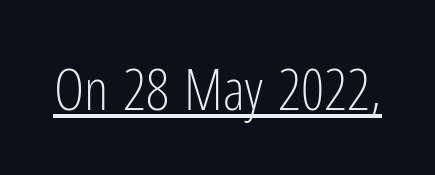
Character widths vary here, with narrow letters taking less room than wide ones. The type family on display is of the sans-serif kind. The letterforms sit shoulder to shoulder at normal distance. Posture: upright roman. The letterforms sit at book weight or below.
